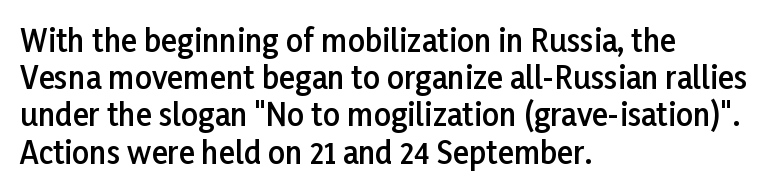
Letterform terminals end flat and unadorned throughout the passage. Line beginnings align vertically; line endings do not. Proportional: the letters do not fall into vertical columns. The specimen omits any rule beneath the text block's lines. These lines keep a tight, regular rhythm from letter to letter.
